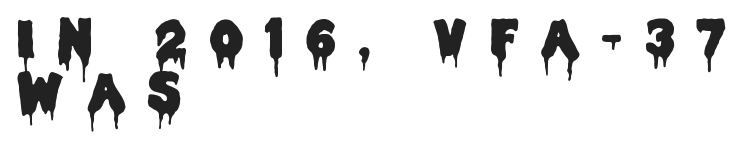
The image shows 52 px condensed sans-serif type, upright; set left-aligned, tight line spacing (1.04x), unusually wide letter spacing (+0.44 em), not underlined; low stroke contrast and a large x-height.
